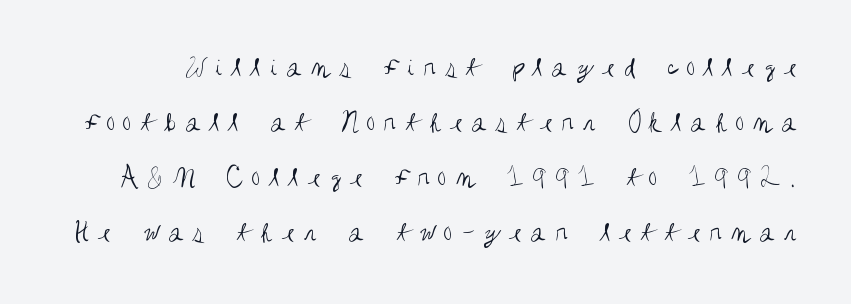
The image shows 29 px regular-weight, condensed sans-serif type; set loose line spacing (1.9x), unusually wide letter spacing (+0.29 em), not underlined; medium stroke contrast and a large x-height.
